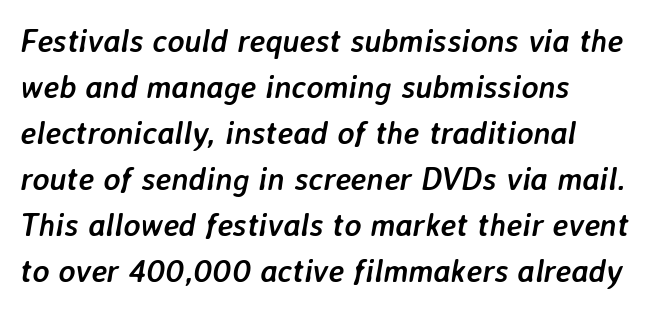
Q: Is the text bold? A: Yes.
Q: Is the text italic (slanted)? A: Yes, it leans right by about 7 degrees.
Q: Is the text underlined? A: No.
Q: How is the paragraph aligned? A: Left-aligned.
Q: Is the spacing between letters normal or unusually wide? A: Normal.
Q: Is the spacing between lines tight, normal or loose? A: Normal.
Q: Width (condensed, normal, or wide)? A: Normal.
Q: Stroke contrast? A: Low.
Q: x-height? A: Medium.
Q: Monospaced? A: No.
